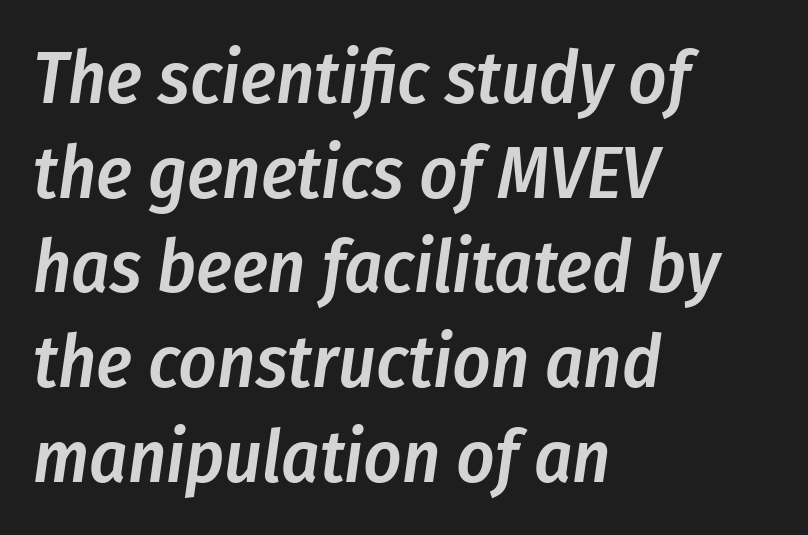
{"italic": "yes", "lean": "right", "slant_degrees": 8, "bold": "semi", "weight": "semibold", "width": "condensed", "stroke_contrast": "low", "x_height": "medium", "monospaced": "no", "underline": "no", "align": "left", "line_spacing": "normal", "line_spacing_ratio": 1.28, "letter_spacing": "normal", "letter_spacing_em": 0.0, "glyph_px": 74}
